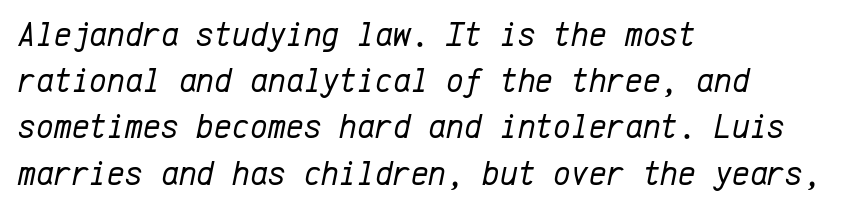
The image shows 34 px regular-weight type, italic (leaning right), monospaced; set left-aligned, normal line spacing (1.36x), normal letter spacing, not underlined; low stroke contrast and a medium x-height.
